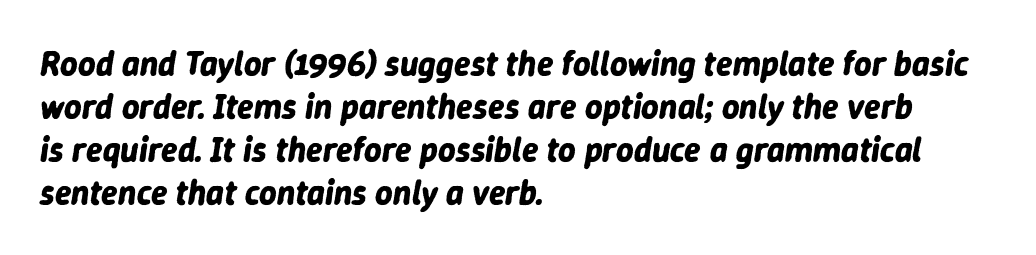
Summary of vertical rhythm: regular, with standard interline spacing. Horizontal alignment here is leftward, the default for most running prose. Words appear dense and cohesive because spacing is normal. The space beneath each line is pristine and unruled. Italic? Definitely — the glyphs are oblique. Think of a printed novel: that variable character pitch is what you see here.
